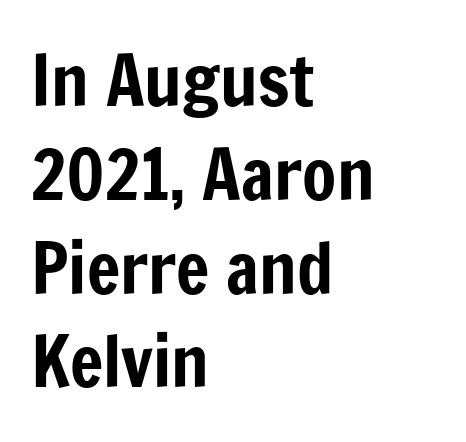
Proportional: the letters do not fall into vertical columns. The passage shown is not underscored anywhere. A typesetter would call this leading conventional body-copy spacing. Note: no serifs on the glyphs. This sample is left-justified, so line endings fall wherever the words run out.
